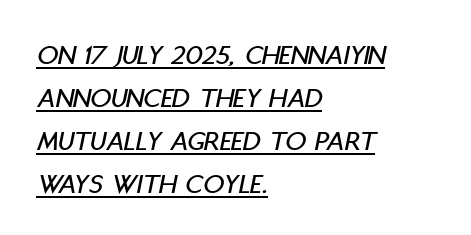
{"italic": "yes", "lean": "right", "slant_degrees": 11, "width": "condensed", "stroke_contrast": "low", "x_height": "large", "monospaced": "no", "underline": "yes", "align": "left", "line_spacing": "normal", "line_spacing_ratio": 1.48, "letter_spacing": "normal", "letter_spacing_em": 0.0, "glyph_px": 29}
